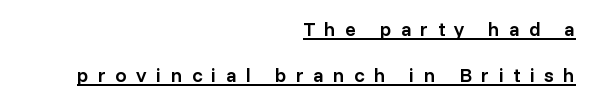
Letter spacing: wide. What's the leading like? Stretched, with rows far apart. The letters are semibold — heavier than regular but short of a full bold. The specimen includes a rule beneath the text block's lines.
